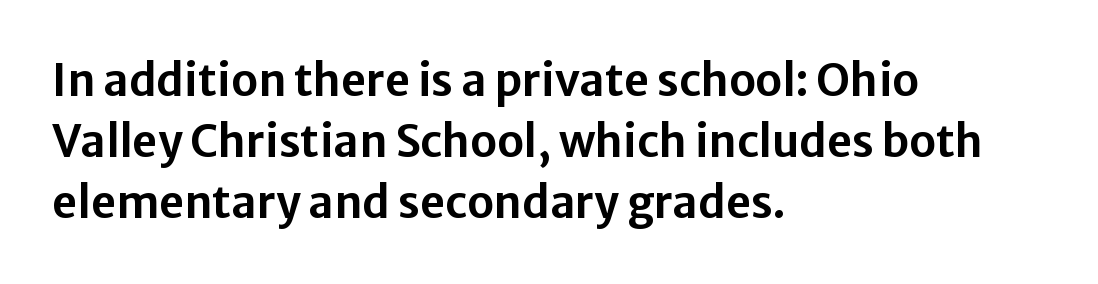
The glyphs in this specimen are sans serif. Bare-footed words on every line. Posture: upright roman. Does the copy run flush right? No — it runs flush left.
